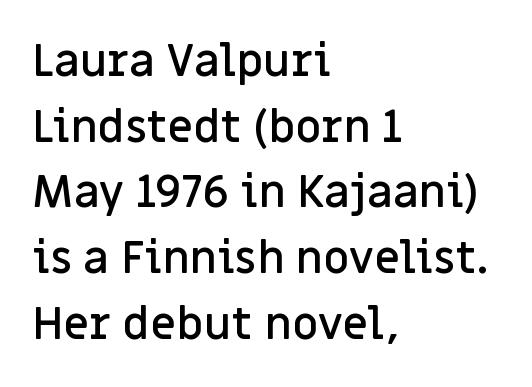
The image shows 45 px semibold sans-serif type, upright; set left-aligned, normal line spacing (1.46x), normal letter spacing, not underlined; low stroke contrast and a large x-height.
